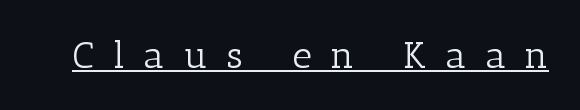
Q: Is the text bold? A: No.
Q: Is the text italic (slanted)? A: No, it is upright.
Q: Is the typeface a serif or a sans-serif typeface? A: Serif.
Q: Is the text underlined? A: Yes.
Q: Is the spacing between letters normal or unusually wide? A: Unusually wide.
Q: Width (condensed, normal, or wide)? A: Normal.
Q: Stroke contrast? A: Low.
Q: x-height? A: Medium.
Q: Monospaced? A: No.
